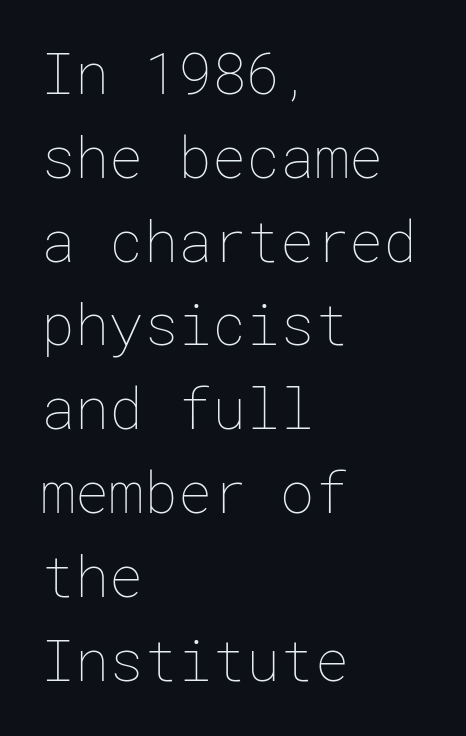
The image shows 57 px thin type, upright; set left-aligned, normal line spacing (1.47x), normal letter spacing, not underlined; low stroke contrast and a medium x-height.
